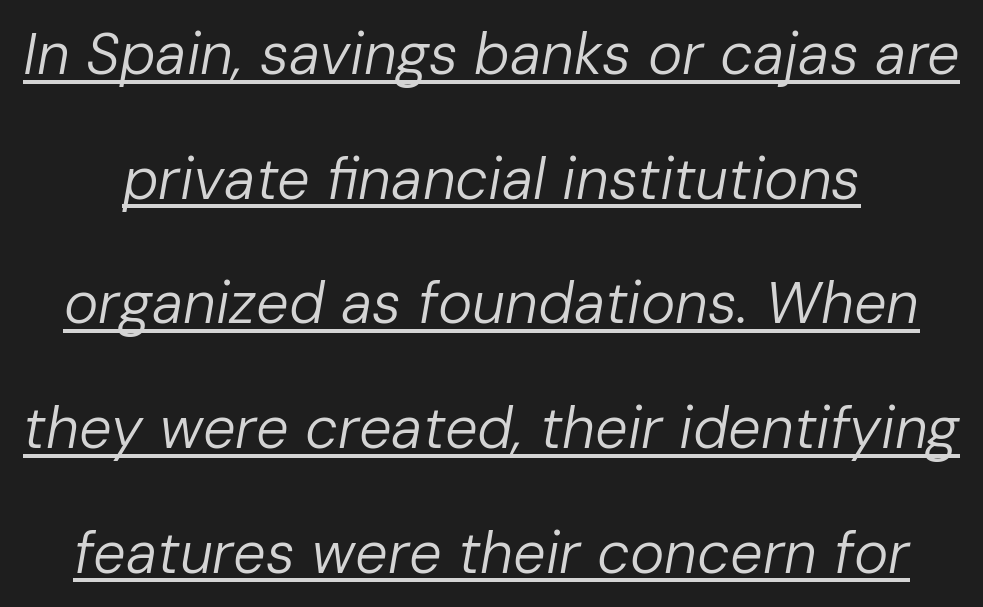
Q: Is the text bold? A: No.
Q: Is the text italic (slanted)? A: Yes, it leans right by about 10 degrees.
Q: Is the text underlined? A: Yes.
Q: Is the spacing between letters normal or unusually wide? A: Normal.
Q: Is the spacing between lines tight, normal or loose? A: Loose.
Q: Width (condensed, normal, or wide)? A: Normal.
Q: Stroke contrast? A: Low.
Q: x-height? A: Medium.
Q: Monospaced? A: No.
